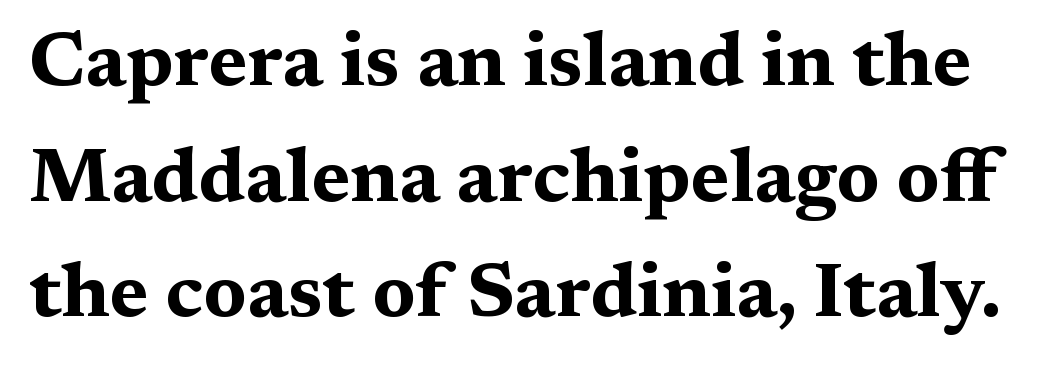
The image shows 76 px bold, wide serif type, upright; set normal line spacing (1.52x), normal letter spacing, not underlined; medium stroke contrast and a medium x-height.
